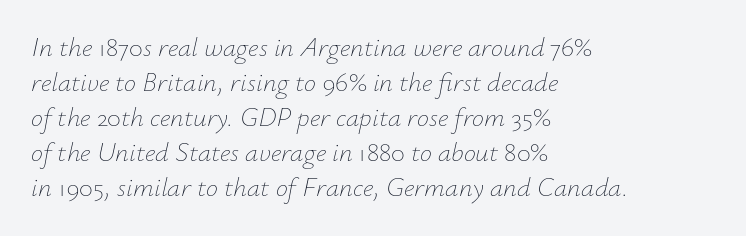
Q: Is the text bold? A: No.
Q: Is the text italic (slanted)? A: Yes, it leans right by about 12 degrees.
Q: Is the text underlined? A: No.
Q: How is the paragraph aligned? A: Left-aligned.
Q: Is the spacing between letters normal or unusually wide? A: Normal.
Q: Is the spacing between lines tight, normal or loose? A: Normal.
